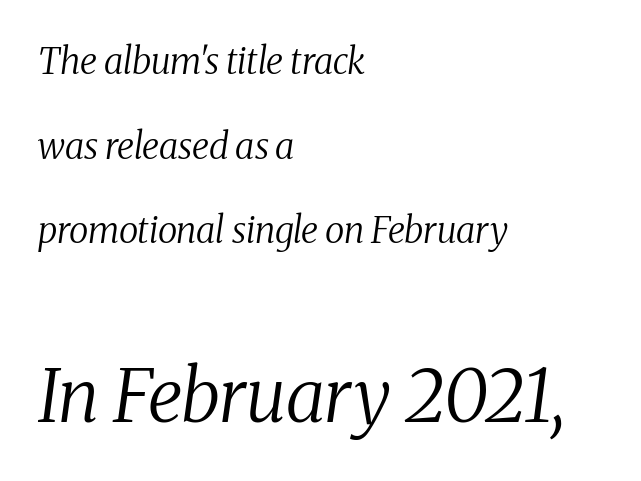
The image shows 73 px regular-weight serif type, italic (leaning right); set left-aligned, loose line spacing (2.35x), normal letter spacing, not underlined; the second (bottom) block is 2.03x larger; medium stroke contrast and a medium x-height.
